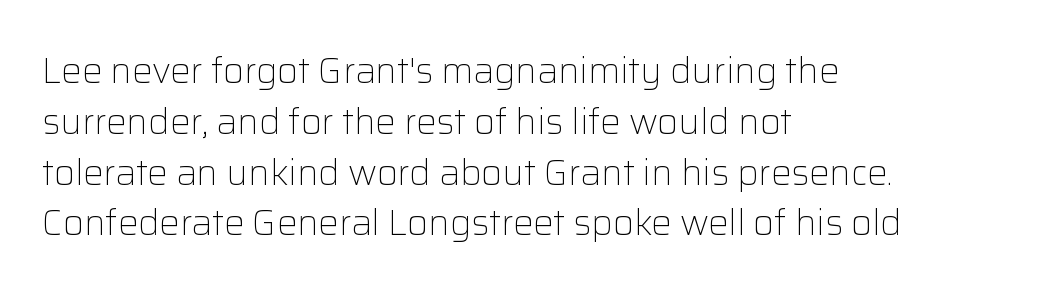
{"serif": "no", "italic": "no", "bold": "no", "weight": "light", "width": "normal", "stroke_contrast": "low", "x_height": "medium", "monospaced": "no", "underline": "no", "align": "left", "line_spacing": "normal", "line_spacing_ratio": 1.41, "letter_spacing": "normal", "letter_spacing_em": 0.0, "glyph_px": 36}
